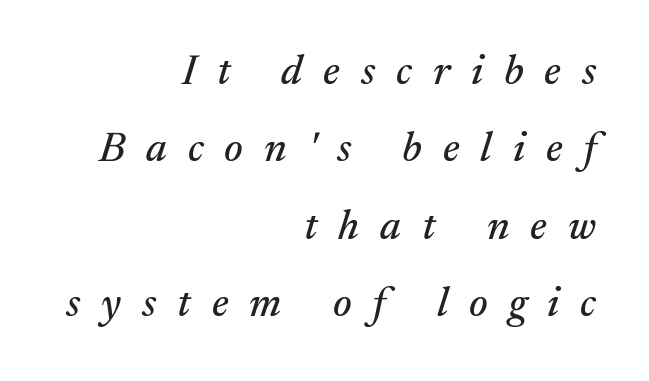
The image shows 42 px serif type, italic (leaning right); set right-aligned, line spacing 1.84x, unusually wide letter spacing (+0.5 em), not underlined; medium stroke contrast and a medium x-height.
